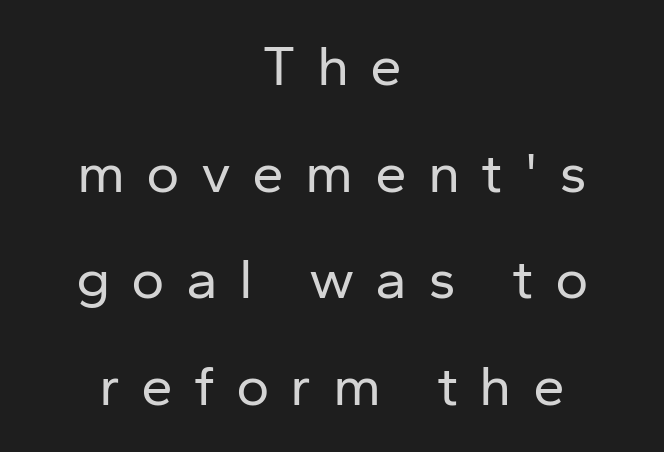
Q: Is the text bold? A: No.
Q: Is the text italic (slanted)? A: No, it is upright.
Q: Is the typeface a serif or a sans-serif typeface? A: Sans-serif.
Q: Is the text underlined? A: No.
Q: How is the paragraph aligned? A: Centered.
Q: Is the spacing between letters normal or unusually wide? A: Unusually wide.
Q: Width (condensed, normal, or wide)? A: Normal.
Q: Stroke contrast? A: Low.
Q: x-height? A: Medium.
Q: Monospaced? A: No.
